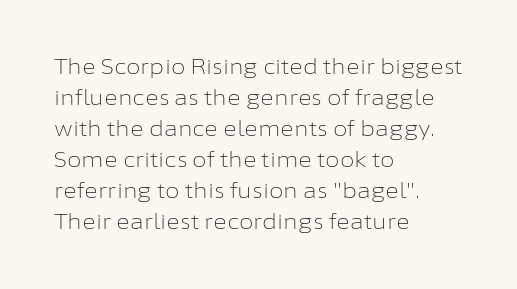
{"italic": "no", "bold": "no", "underline": "no", "align": "left", "line_spacing": "normal", "line_spacing_ratio": 1.48, "letter_spacing": "normal", "letter_spacing_em": 0.0, "glyph_px": 21}
